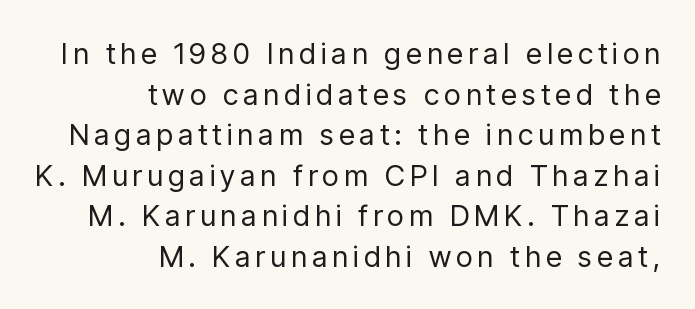
{"serif": "no", "italic": "no", "bold": "no", "weight": "regular", "width": "condensed", "stroke_contrast": "low", "x_height": "medium", "monospaced": "no", "underline": "no", "align": "right", "line_spacing": "normal", "line_spacing_ratio": 1.4, "glyph_px": 29}
